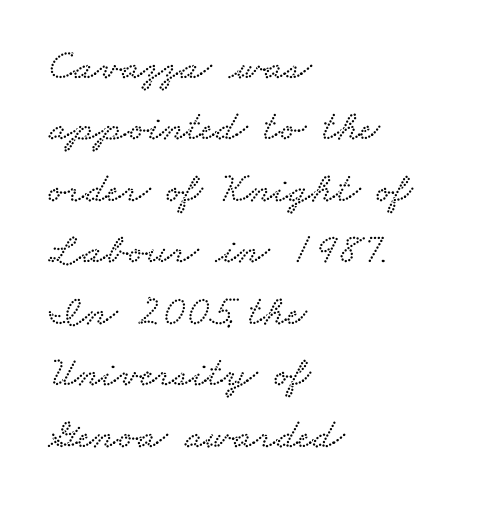
Q: Is the typeface a serif or a sans-serif typeface? A: Serif.
Q: Is the text underlined? A: No.
Q: How is the paragraph aligned? A: Left-aligned.
Q: Is the spacing between letters normal or unusually wide? A: Normal.
Q: Is the spacing between lines tight, normal or loose? A: Normal.
Q: Width (condensed, normal, or wide)? A: Wide.
Q: Stroke contrast? A: Low.
Q: x-height? A: Small.
Q: Monospaced? A: No.
